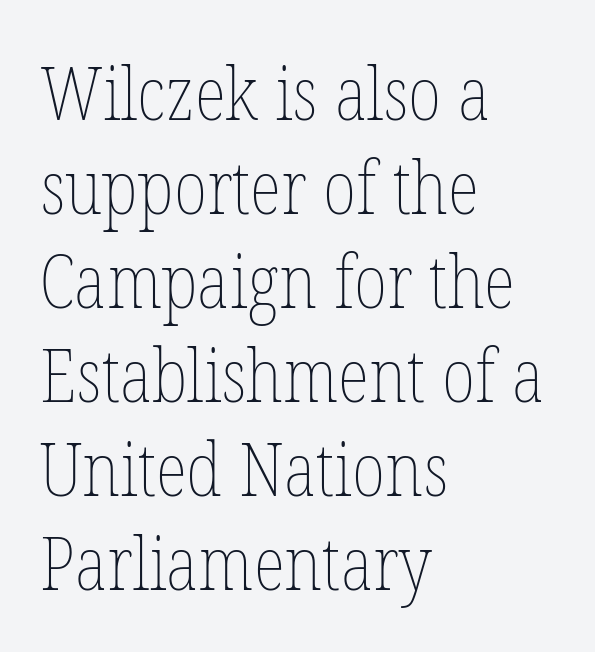
The image shows 74 px thin, condensed type, upright; set left-aligned, normal line spacing (1.27x), normal letter spacing, not underlined; low stroke contrast and a medium x-height.
